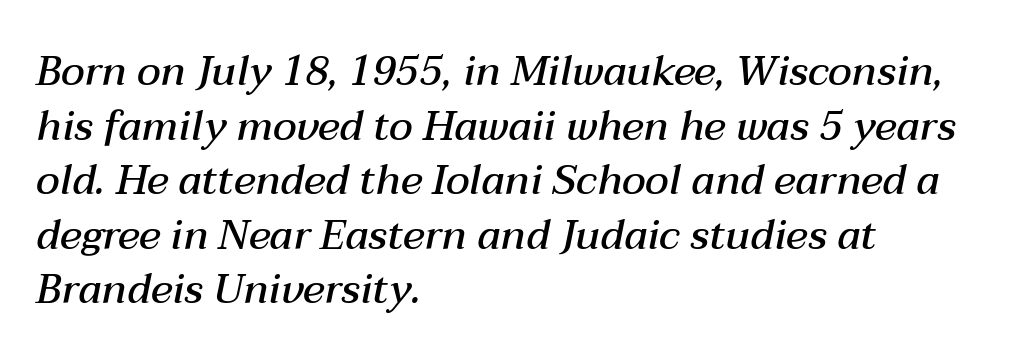
Q: Is the text bold? A: Semi-bold.
Q: Is the text italic (slanted)? A: Yes, it leans right by about 12 degrees.
Q: Is the text underlined? A: No.
Q: How is the paragraph aligned? A: Left-aligned.
Q: Is the spacing between letters normal or unusually wide? A: Normal.
Q: Is the spacing between lines tight, normal or loose? A: Normal.
Q: Width (condensed, normal, or wide)? A: Normal.
Q: Stroke contrast? A: Medium.
Q: x-height? A: Medium.
Q: Monospaced? A: No.
